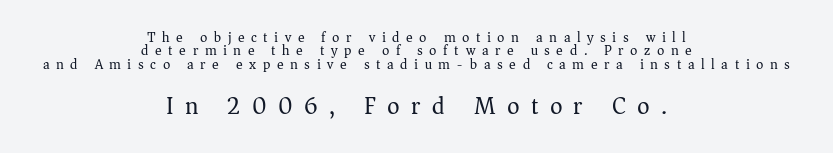
{"italic": "no", "bold": "no", "underline": "no", "align": "center", "line_spacing": "tight", "line_spacing_ratio": 0.96, "letter_spacing": "wide", "letter_spacing_em": 0.47, "larger_block": "second", "size_ratio": 1.71, "glyph_px": 24}
